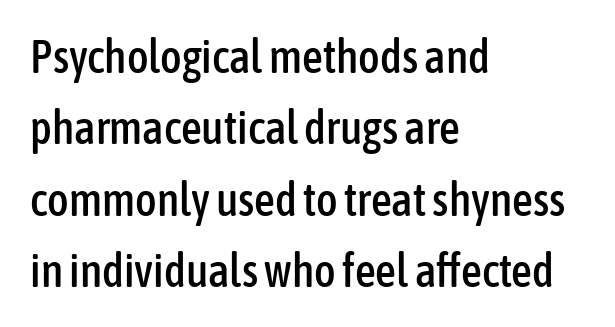
The letters sit at their default tracking, neither squeezed nor spread. Is the block centered? No — it sits flush against the left margin. Is there any slant? The stems are plumb. You can tell from the bare stems that sans-serif type was used.
